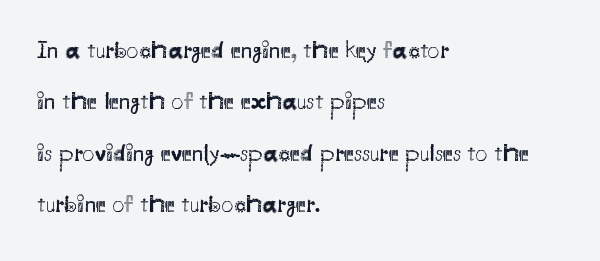
Line spacing here is loose. Teacher's note: observe the even left margin — that is flush-left alignment. This reads as an unemphasized weight, regular at the heaviest. Descenders hang freely into open space. Do the letters lean? They stand straight. Does extra space separate the letters? No, they use regular spacing.
